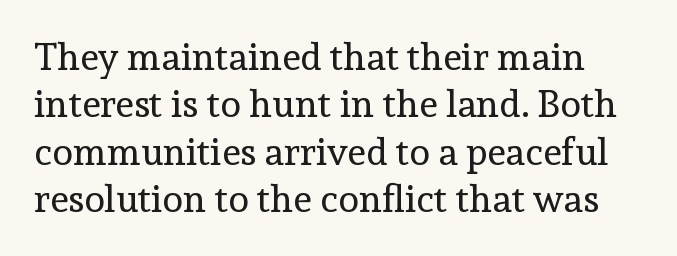
Q: Is the text bold? A: No.
Q: Is the text italic (slanted)? A: No, it is upright.
Q: Is the typeface a serif or a sans-serif typeface? A: Serif.
Q: Is the text underlined? A: No.
Q: Is the spacing between letters normal or unusually wide? A: Normal.
Q: Is the spacing between lines tight, normal or loose? A: Normal.
Q: Width (condensed, normal, or wide)? A: Normal.
Q: x-height? A: Medium.
Q: Monospaced? A: No.
